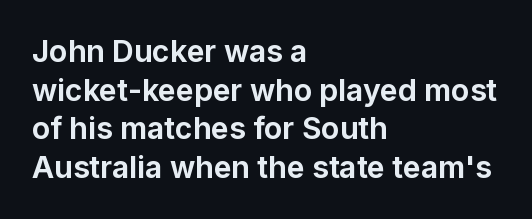
The rows are spaced the way most documents space them. Character widths vary here, with narrow letters taking less room than wide ones. Italic: no, the glyphs are upright roman. The passage shown has conventional tracking throughout.
